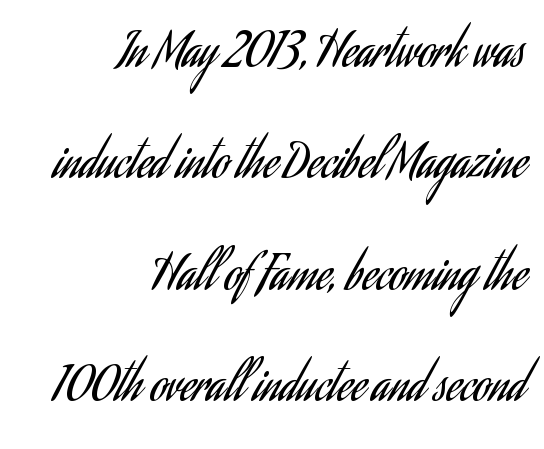
Baseline-to-baseline distance is far greater than the letter height. The baseline area is clear. Horizontally, the lines are justified to the trailing edge only. Summary of weight: not heavy and not bold.
